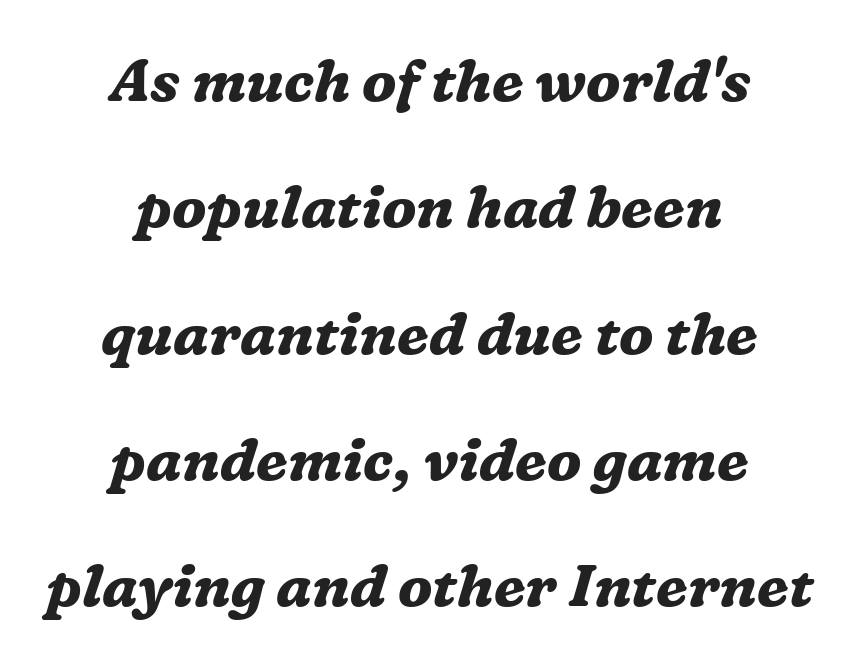
{"serif": "yes", "italic": "yes", "lean": "right", "slant_degrees": 16, "bold": "yes", "weight": "bold", "width": "normal", "stroke_contrast": "medium", "x_height": "medium", "monospaced": "no", "underline": "no", "align": "center", "line_spacing": "loose", "line_spacing_ratio": 2.14, "letter_spacing": "normal", "letter_spacing_em": 0.0, "glyph_px": 59}
